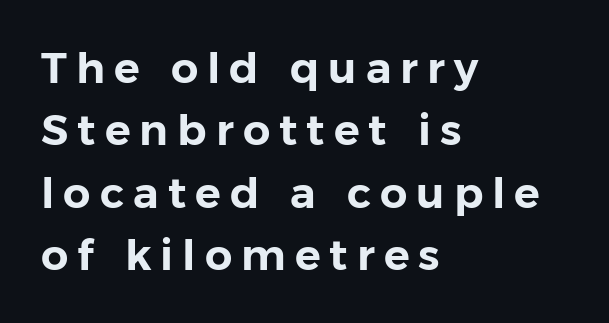
Spacing between characters has been opened up far beyond the box default. The face used here is proportionally spaced, like ordinary book or web type. The lines are quadded left. Characters remain perfectly vertical along every line. The space beneath each line is pristine and unruled. The block of text has a typical density, with ordinary space between rows.
